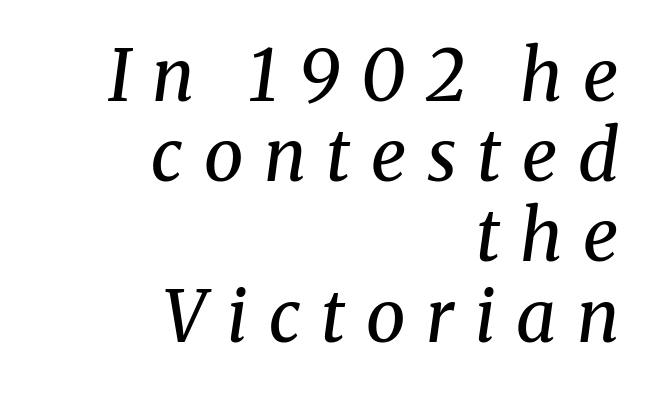
You can tell it's italic because the verticals aren't actually vertical. Weight: regular or lighter. Do the characters align in a grid? No, the font is proportional. The space directly below the letters is spotless. You can tell from the footed stems that serif type was used. Short note: letters widely spaced.
